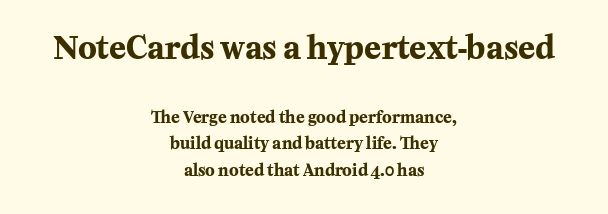
Q: Is the text bold? A: Yes.
Q: Is the text italic (slanted)? A: No, it is upright.
Q: Is the typeface a serif or a sans-serif typeface? A: Serif.
Q: Is the text underlined? A: No.
Q: How is the paragraph aligned? A: Centered.
Q: Is the spacing between letters normal or unusually wide? A: Normal.
Q: Is the spacing between lines tight, normal or loose? A: Normal.
Q: Which block of text is set in a larger size, the first (top) or the second (bottom)? A: The first (top) one.
Q: Width (condensed, normal, or wide)? A: Normal.
Q: Stroke contrast? A: Medium.
Q: x-height? A: Medium.
Q: Monospaced? A: No.
